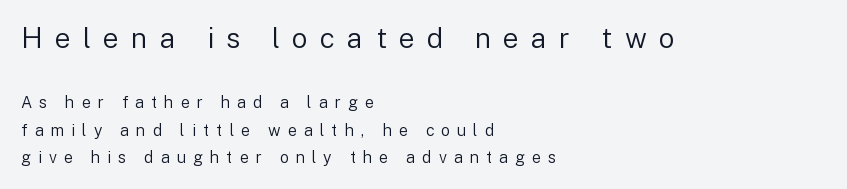
The rendering anchors every line to the left-hand side. Compared with typical body copy, the letter spacing here is much looser. The typeface chosen for these lines omits serifs. The typeface has the unassuming heft of standard copy or less. No italicization has been applied; the sample stays upright. Character widths vary here, with narrow letters taking less room than wide ones.
